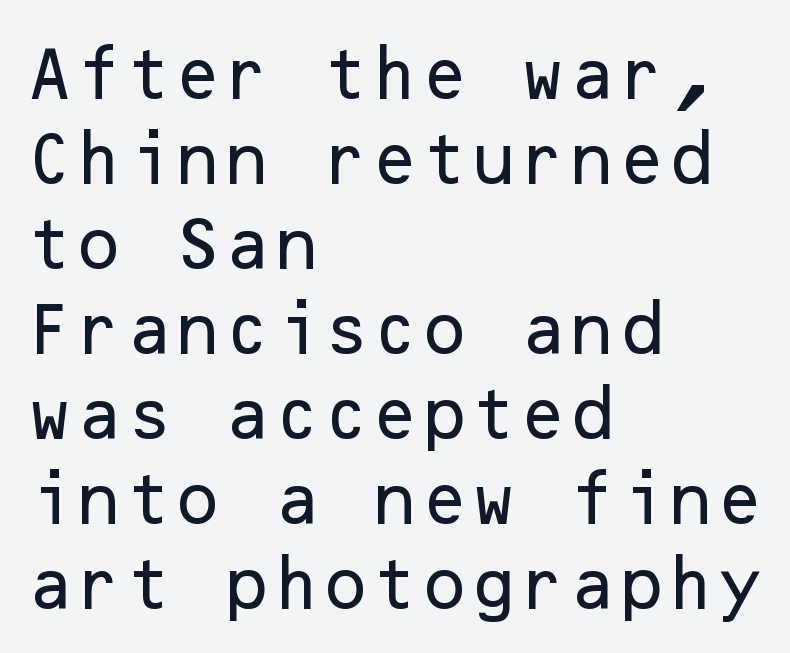
Q: Is the text italic (slanted)? A: No, it is upright.
Q: Is the typeface a serif or a sans-serif typeface? A: Sans-serif.
Q: Is the text underlined? A: No.
Q: How is the paragraph aligned? A: Left-aligned.
Q: Is the spacing between letters normal or unusually wide? A: Normal.
Q: Is the spacing between lines tight, normal or loose? A: Normal.
Q: Width (condensed, normal, or wide)? A: Normal.
Q: Stroke contrast? A: Low.
Q: x-height? A: Medium.
